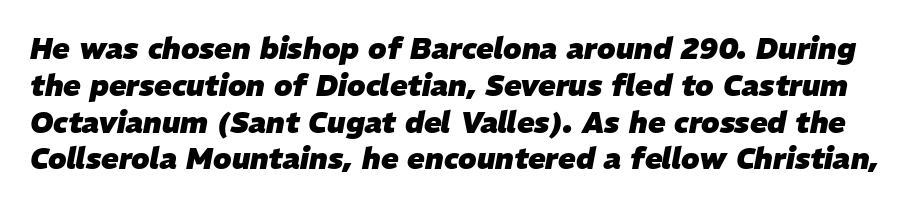
The image shows 29 px heavy type, italic (leaning right); set normal line spacing (1.27x), normal letter spacing, not underlined; low stroke contrast and a medium x-height.
